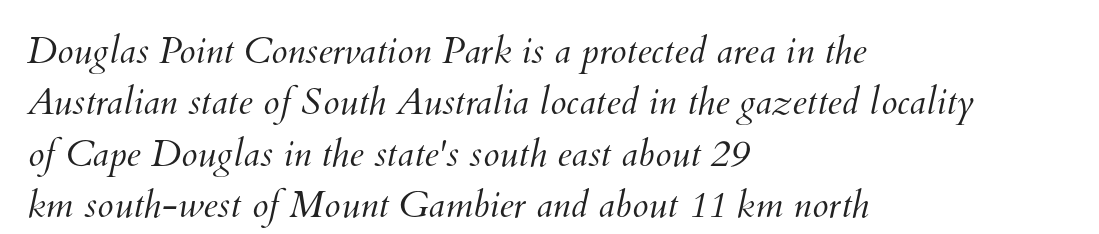
{"bold": "no", "weight": "light", "width": "normal", "stroke_contrast": "medium", "x_height": "small", "monospaced": "no", "underline": "no", "align": "left", "line_spacing": "normal", "line_spacing_ratio": 1.39, "letter_spacing": "normal", "letter_spacing_em": 0.0, "glyph_px": 37}
